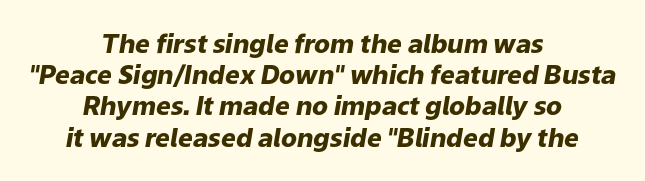
Bare-footed words on every line. Nothing unusual about the tracking: characters are spaced as the font intends. Is the type bold? Yes — the strokes are clearly thick and heavy. An italicized treatment has been applied to the whole sample. The paragraph has two soft edges and a firm central axis.
